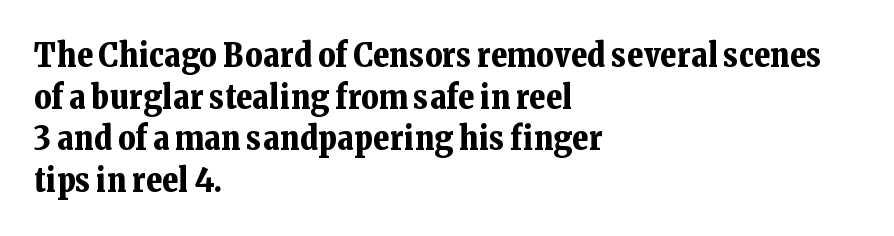
{"serif": "yes", "italic": "no", "bold": "yes", "weight": "bold", "width": "normal", "stroke_contrast": "low", "x_height": "medium", "monospaced": "no", "underline": "no", "align": "left", "line_spacing": "normal", "line_spacing_ratio": 1.26, "letter_spacing": "normal", "letter_spacing_em": 0.0, "glyph_px": 33}
